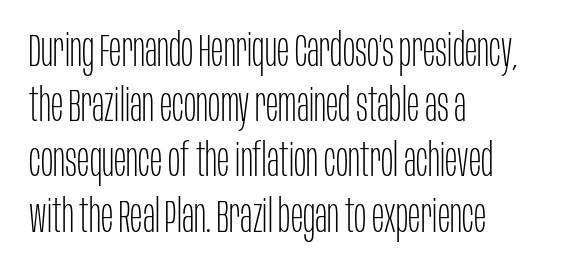
The image shows 46 px thin, condensed sans-serif type, upright; set left-aligned, line spacing 1.2x, normal letter spacing, not underlined; low stroke contrast and a large x-height.
